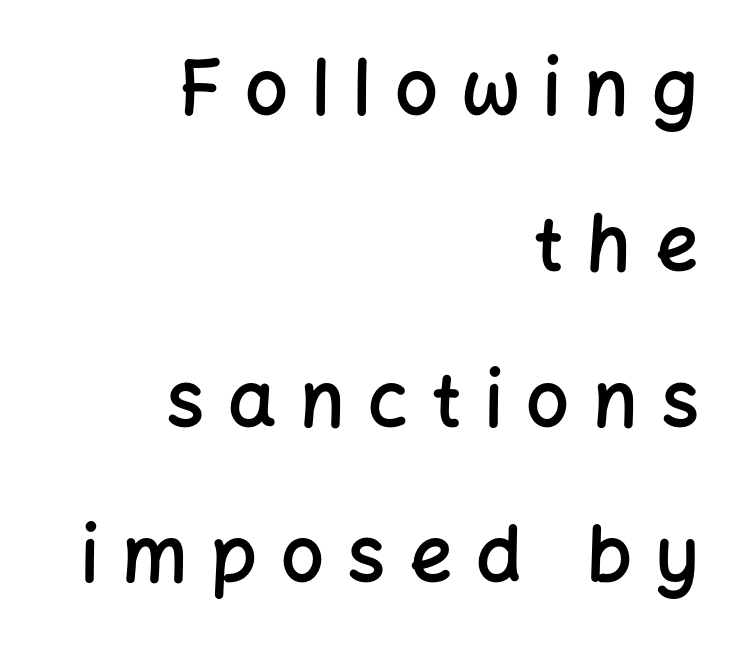
The letters carry no serifs — their stems end cleanly without finishing strokes. Short and long lines alike share a common ending point at right. The passage shown is typed in a proportional face where columns would drift. The letters are semibold — heavier than regular but short of a full bold. Bare-footed words on every line. Posture: upright roman.
